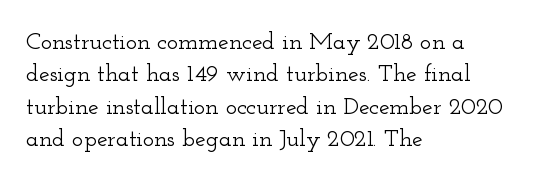
The image shows 24 px text type, upright; set left-aligned, normal line spacing (1.35x), normal letter spacing, not underlined.
